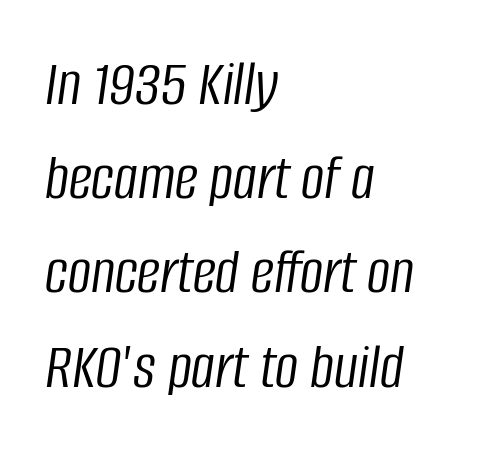
{"italic": "yes", "lean": "right", "slant_degrees": 8, "bold": "no", "weight": "light", "width": "condensed", "stroke_contrast": "low", "x_height": "large", "monospaced": "no", "underline": "no", "align": "left", "line_spacing": "normal", "line_spacing_ratio": 1.45, "letter_spacing": "normal", "letter_spacing_em": 0.0, "glyph_px": 65}
